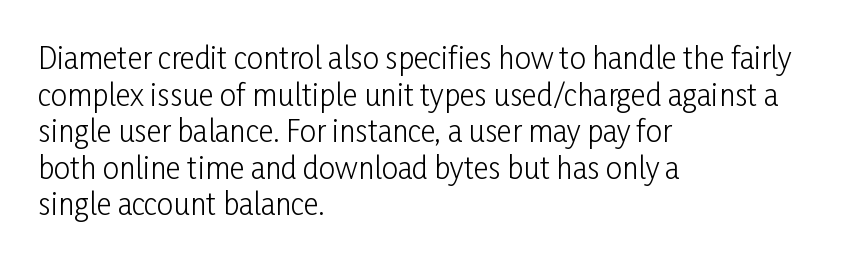
Character widths vary here, with narrow letters taking less room than wide ones. Nobody drew a line under any word here. Stems here are at most as thick as an everyday book face. No extra tracking has been applied to these lines.
